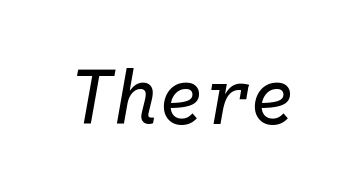
The strokes carry an ordinary text weight at most. The font's italic variant was chosen for this text. Honestly, the letter spacing is just normal — you wouldn't notice it. The letters march in equal steps, a hallmark of fixed-pitch type. Any mark beneath the type? The region is blank.
